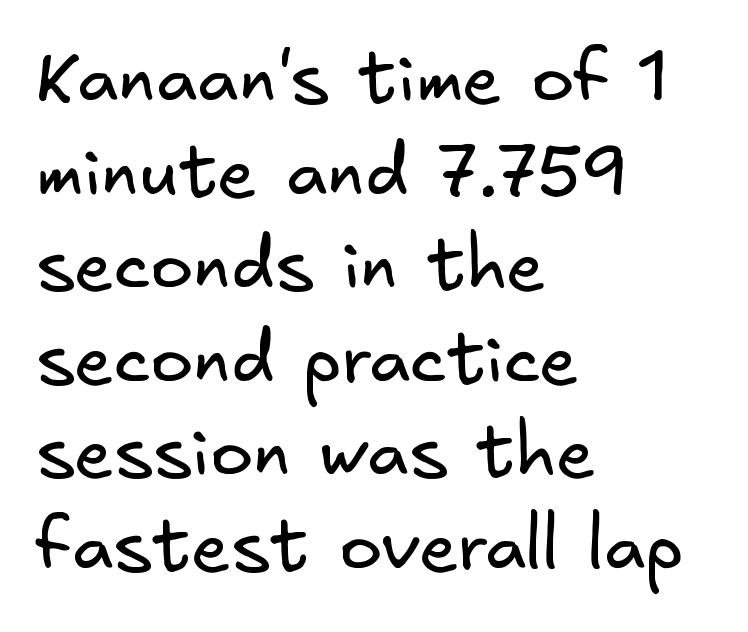
Vertical spacing — default. The passage shown is typeset with a sans-serif family. A quiet, ordinary-to-light weight characterises the typeface. The foot of each line stays bare and open. This rendering uses left alignment, leaving the right contour irregular. Nobody touched the tracking dial on this one.
